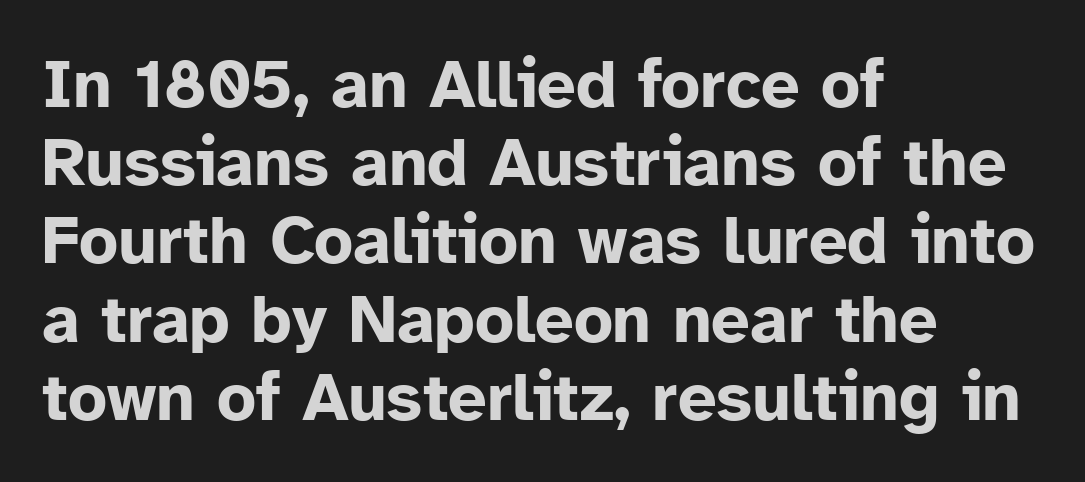
The image shows 68 px bold sans-serif type, upright; set left-aligned, tight line spacing (1.15x), normal letter spacing, not underlined; low stroke contrast and a medium x-height.
